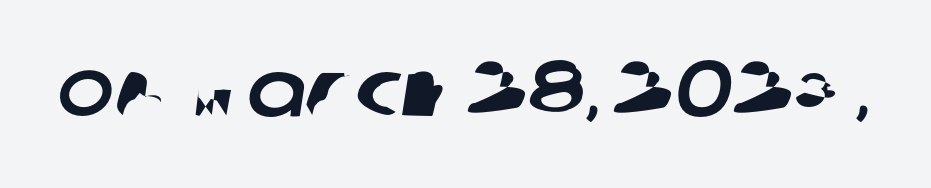
{"serif": "no", "width": "normal", "stroke_contrast": "low", "x_height": "large", "monospaced": "no", "underline": "no", "letter_spacing": "normal", "letter_spacing_em": 0.0, "glyph_px": 79}
